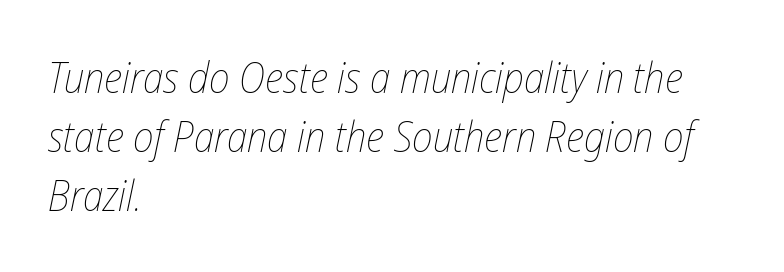
The image shows 42 px thin, condensed type, italic (leaning right); set left-aligned, normal line spacing (1.4x), normal letter spacing, not underlined; low stroke contrast and a medium x-height.
